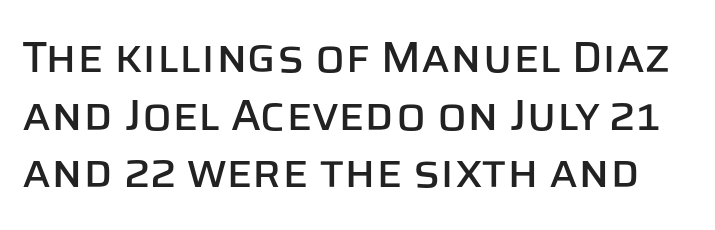
This block has exactly the height ordinary leading produces. The strip under each line holds only bare page. The rendering uses natural spacing where letterforms have individual widths. Posture: straight, roman, zero tilt. Is the letter spacing exaggerated? No — it looks like the ordinary default.
